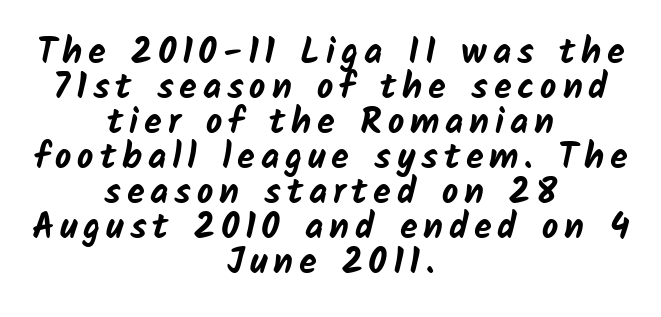
The image shows 36 px bold sans-serif type; set centered, tight line spacing (0.97x), not underlined; low stroke contrast and a medium x-height.
